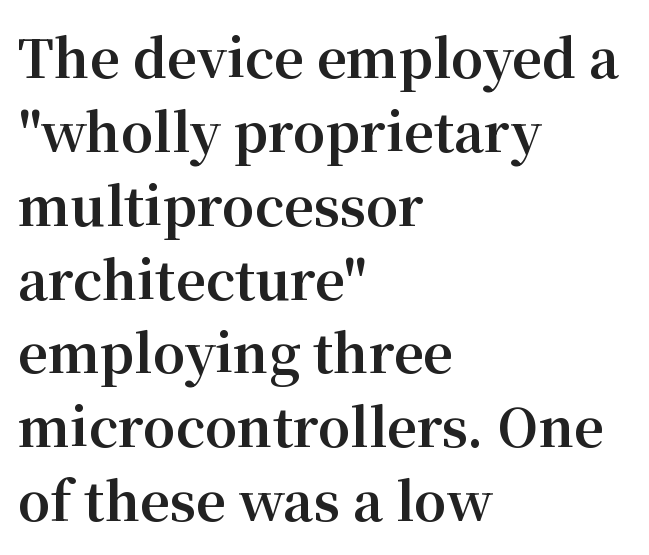
Q: Is the text bold? A: Yes.
Q: Is the text italic (slanted)? A: No, it is upright.
Q: Is the typeface a serif or a sans-serif typeface? A: Serif.
Q: Is the text underlined? A: No.
Q: How is the paragraph aligned? A: Left-aligned.
Q: Is the spacing between letters normal or unusually wide? A: Normal.
Q: Is the spacing between lines tight, normal or loose? A: Normal.
Q: Width (condensed, normal, or wide)? A: Normal.
Q: Stroke contrast? A: Medium.
Q: x-height? A: Medium.
Q: Monospaced? A: No.
